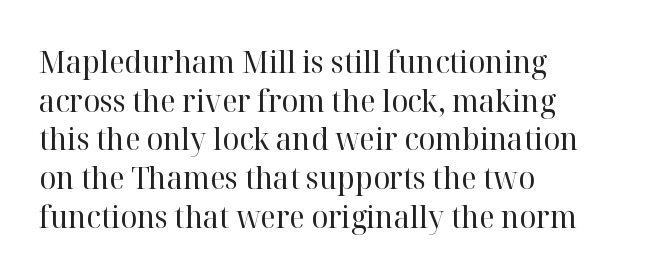
Upright lettering throughout. The lines are quadded left. The rendering uses natural spacing where letterforms have individual widths. Serif or sans? Serif — the stroke terminals have little feet. Words float on clear page, feet unadorned.
